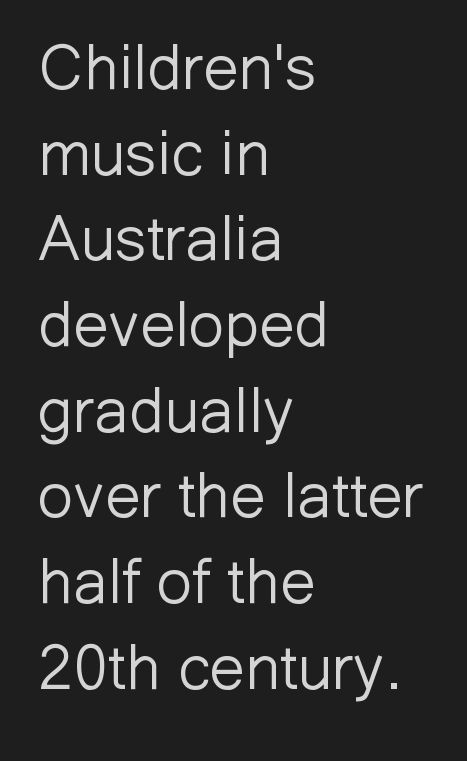
Q: Is the text bold? A: No.
Q: Is the text italic (slanted)? A: No, it is upright.
Q: Is the typeface a serif or a sans-serif typeface? A: Sans-serif.
Q: Is the text underlined? A: No.
Q: How is the paragraph aligned? A: Left-aligned.
Q: Is the spacing between letters normal or unusually wide? A: Normal.
Q: Is the spacing between lines tight, normal or loose? A: Normal.
Q: Width (condensed, normal, or wide)? A: Normal.
Q: Stroke contrast? A: Low.
Q: x-height? A: Medium.
Q: Monospaced? A: No.
